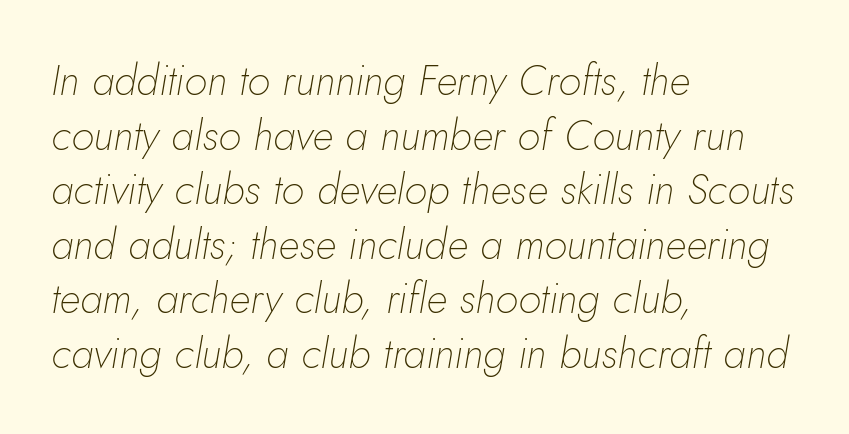
{"italic": "yes", "lean": "right", "slant_degrees": 10, "bold": "no", "weight": "thin", "width": "normal", "stroke_contrast": "low", "x_height": "small", "monospaced": "no", "underline": "no", "align": "left", "line_spacing": "normal", "line_spacing_ratio": 1.3, "letter_spacing": "normal", "letter_spacing_em": 0.0, "glyph_px": 42}
